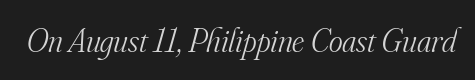
{"serif": "yes", "italic": "yes", "lean": "right", "slant_degrees": 16, "bold": "no", "weight": "light", "width": "normal", "stroke_contrast": "medium", "x_height": "small", "monospaced": "no", "underline": "no", "letter_spacing": "normal", "letter_spacing_em": 0.0, "glyph_px": 33}
